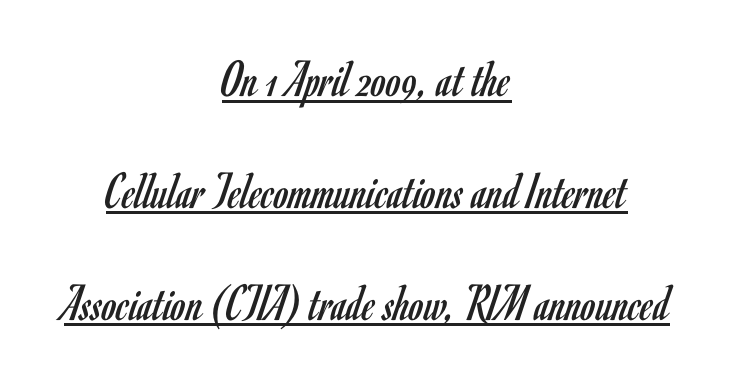
Q: Is the text bold? A: No.
Q: Is the text italic (slanted)? A: Yes.
Q: Is the typeface a serif or a sans-serif typeface? A: Sans-serif.
Q: Is the text underlined? A: Yes.
Q: How is the paragraph aligned? A: Centered.
Q: Is the spacing between letters normal or unusually wide? A: Normal.
Q: Is the spacing between lines tight, normal or loose? A: Loose.
Q: Width (condensed, normal, or wide)? A: Condensed.
Q: Stroke contrast? A: Low.
Q: x-height? A: Small.
Q: Monospaced? A: No.
